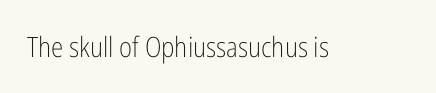
The image shows 28 px light, condensed sans-serif type, upright; set normal letter spacing, not underlined; low stroke contrast and a medium x-height.
